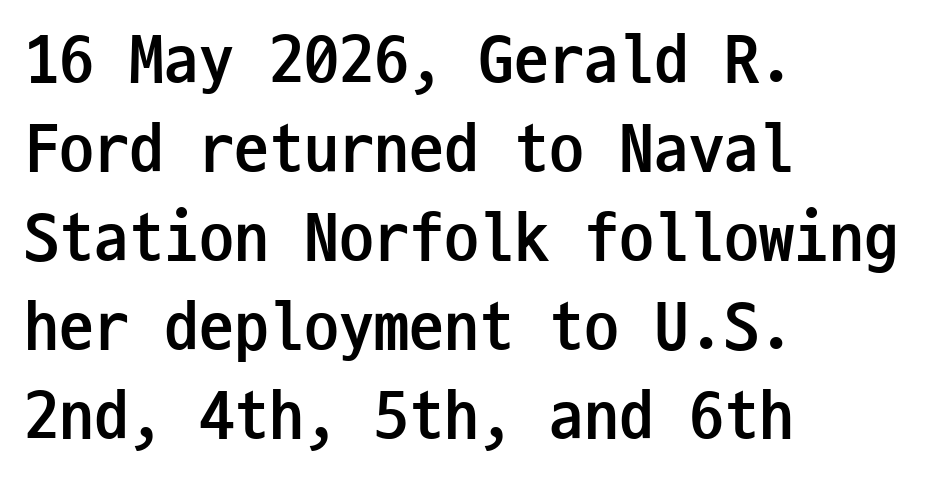
Ascenders rise straight up at ninety degrees. Line spacing here is normal. Here the designer chose a console-style face with uniform glyph widths. Caption: bold face, heavy strokes. The string is rendered with underlining switched off. What stands out about the letter spacing? Nothing — it is the standard amount.
